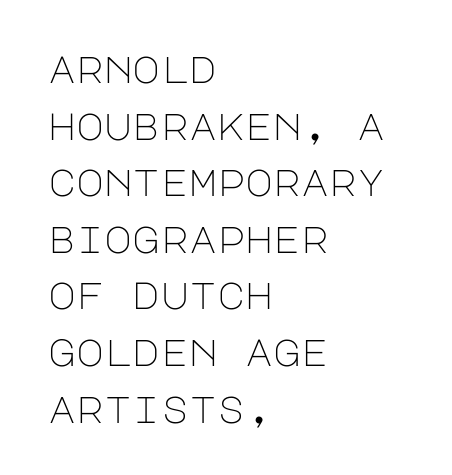
The image shows 38 px light sans-serif type, upright; set left-aligned, normal line spacing (1.49x), normal letter spacing, not underlined; low stroke contrast and a large x-height.
